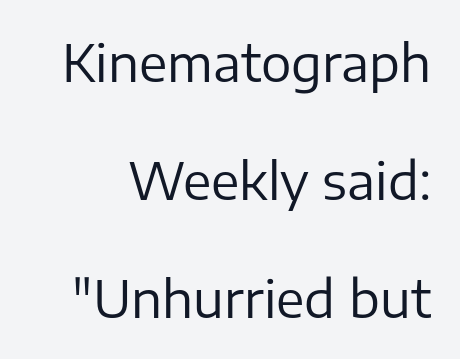
Q: Is the text bold? A: No.
Q: Is the text italic (slanted)? A: No, it is upright.
Q: Is the typeface a serif or a sans-serif typeface? A: Sans-serif.
Q: Is the text underlined? A: No.
Q: Is the spacing between letters normal or unusually wide? A: Normal.
Q: Is the spacing between lines tight, normal or loose? A: Loose.
Q: Width (condensed, normal, or wide)? A: Normal.
Q: Stroke contrast? A: Low.
Q: x-height? A: Medium.
Q: Monospaced? A: No.
